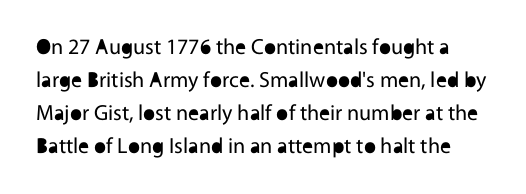
Students, note that the glyphs here touch the page at normal intervals. Descender tails drop into unmarked territory. If you drew a line through each stem, it would be perfectly vertical. These glyphs show unthickened strokes, regular width or finer.
